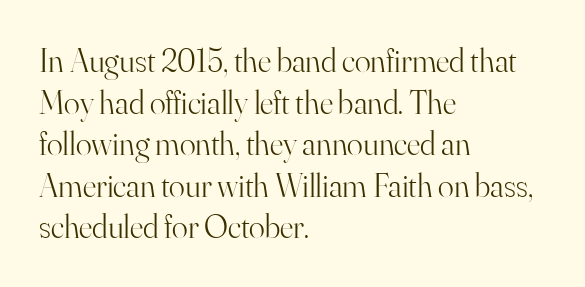
Q: Is the text bold? A: No.
Q: Is the text italic (slanted)? A: No, it is upright.
Q: Is the typeface a serif or a sans-serif typeface? A: Serif.
Q: Is the text underlined? A: No.
Q: How is the paragraph aligned? A: Left-aligned.
Q: Is the spacing between letters normal or unusually wide? A: Normal.
Q: Is the spacing between lines tight, normal or loose? A: Normal.
Q: Width (condensed, normal, or wide)? A: Normal.
Q: Stroke contrast? A: High.
Q: x-height? A: Small.
Q: Monospaced? A: No.
